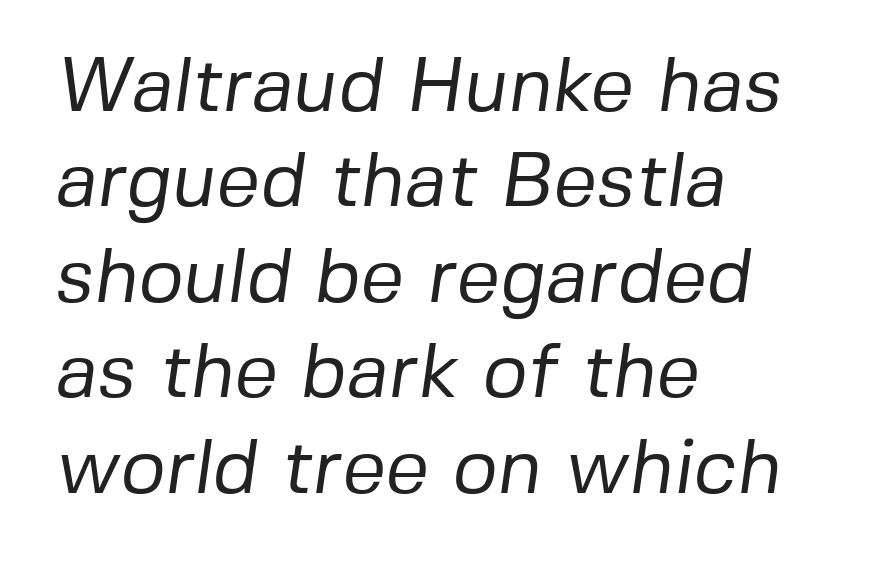
{"serif": "no", "bold": "no", "weight": "regular", "width": "normal", "stroke_contrast": "low", "x_height": "medium", "monospaced": "no", "underline": "no", "align": "left", "line_spacing_ratio": 1.24, "letter_spacing": "normal", "letter_spacing_em": 0.0, "glyph_px": 77}
